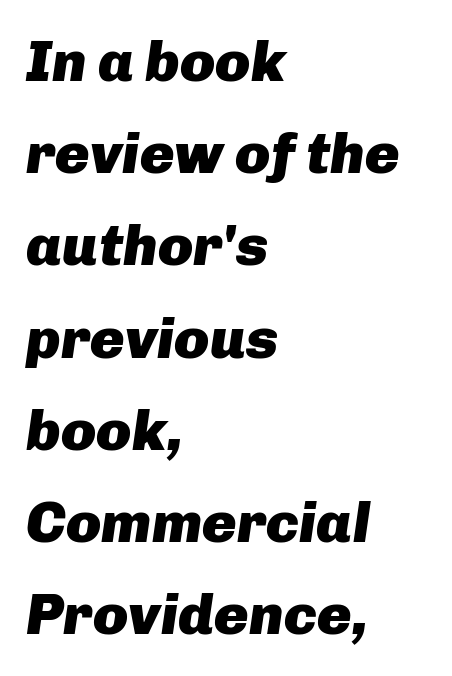
How are the letters spaced? Ordinarily, with no added tracking. Slanted lettering throughout. The lines are quadded left. The space directly below the letters is spotless. On the weight axis this lands at bold, roughly 700.
